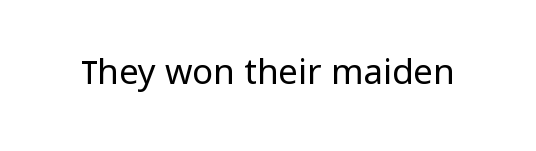
Default kerning and tracking; the words read as compact shapes. The typeface has the unassuming heft of standard copy or less. If you drew a line through each stem, it would be perfectly vertical. The rendering uses natural spacing where letterforms have individual widths.
